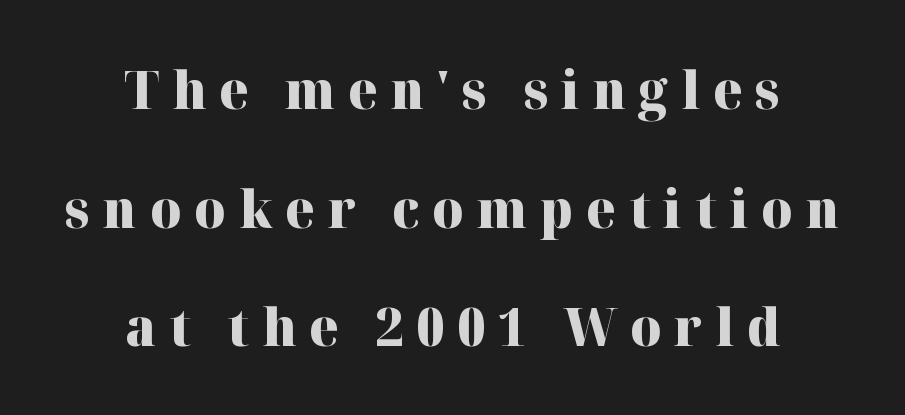
Honestly, the letter spacing is so wide it's the main thing you notice. The sample has been set heavy, in full bold. Italic? Not at all — the glyphs are vertical. The text block is weighted toward neither margin, spreading evenly from the middle.
